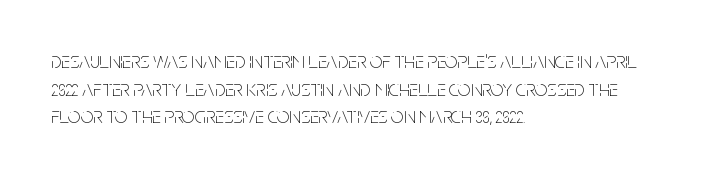
The typeface has the unassuming heft of standard copy or less. Vertical strokes here are truly vertical. A clean baseline with only descenders dipping below it. Default kerning and tracking; the words read as compact shapes.
